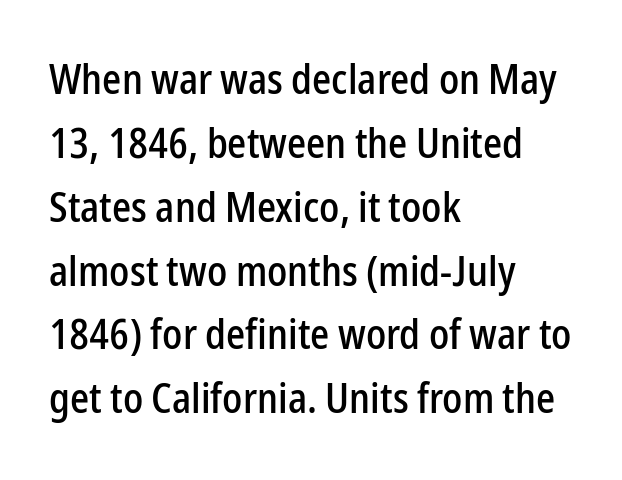
{"serif": "no", "italic": "no", "width": "condensed", "stroke_contrast": "low", "x_height": "medium", "monospaced": "no", "underline": "no", "align": "left", "line_spacing": "normal", "line_spacing_ratio": 1.52, "letter_spacing": "normal", "letter_spacing_em": 0.0, "glyph_px": 42}
